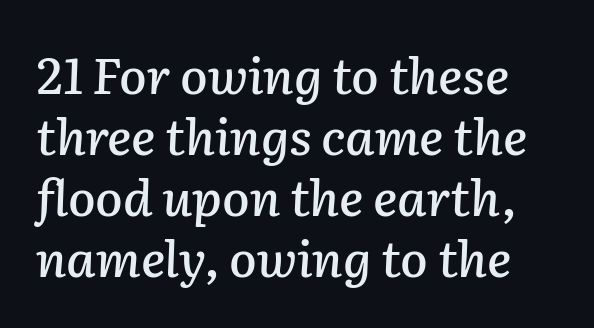
Q: Is the text italic (slanted)? A: Yes, it leans right by about 2 degrees.
Q: Is the text underlined? A: No.
Q: Is the spacing between letters normal or unusually wide? A: Normal.
Q: Width (condensed, normal, or wide)? A: Normal.
Q: Stroke contrast? A: Low.
Q: x-height? A: Medium.
Q: Monospaced? A: No.
